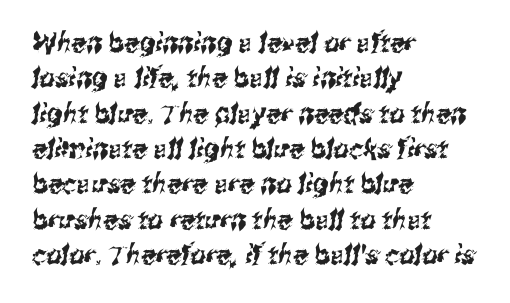
Q: Is the text underlined? A: No.
Q: How is the paragraph aligned? A: Left-aligned.
Q: Is the spacing between letters normal or unusually wide? A: Normal.
Q: Is the spacing between lines tight, normal or loose? A: Normal.
